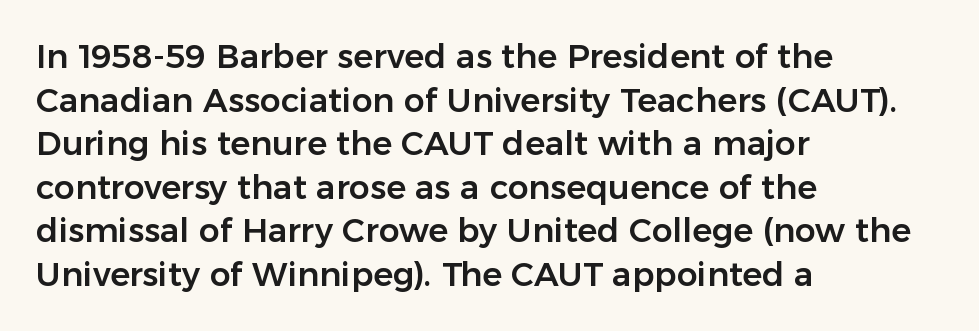
The passage shown is typed in a proportional face where columns would drift. Evenly set lines give the paragraph a standard silhouette. Where is the straight margin? On the left. This rendering features lettering with no underline. Posture: straight, roman, zero tilt.
